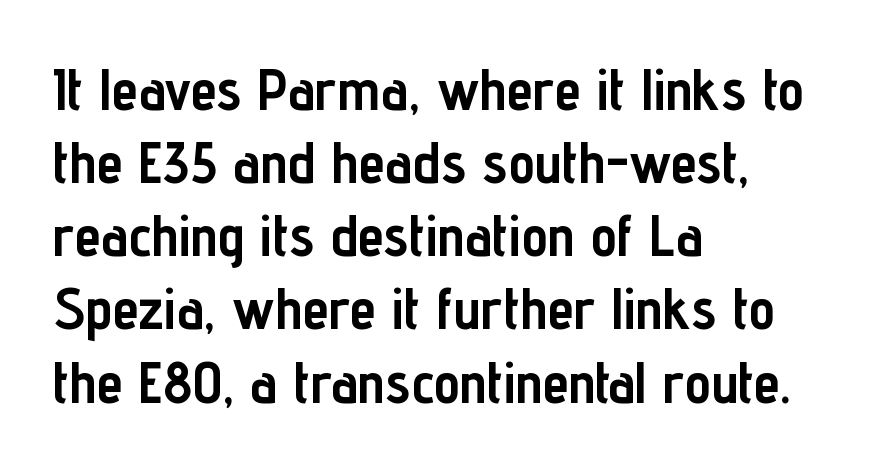
The image shows 59 px semibold, condensed sans-serif type, upright; set left-aligned, line spacing 1.24x, normal letter spacing, not underlined; low stroke contrast and a medium x-height.
